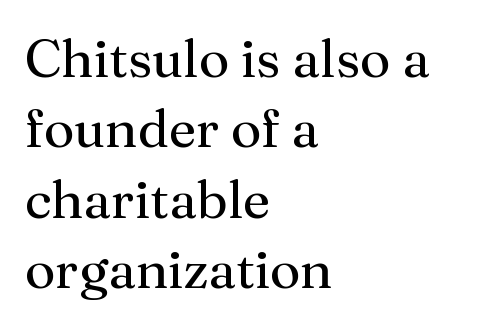
Q: Is the text bold? A: No.
Q: Is the text italic (slanted)? A: No, it is upright.
Q: Is the typeface a serif or a sans-serif typeface? A: Serif.
Q: Is the text underlined? A: No.
Q: How is the paragraph aligned? A: Left-aligned.
Q: Is the spacing between letters normal or unusually wide? A: Normal.
Q: Is the spacing between lines tight, normal or loose? A: Normal.
Q: Width (condensed, normal, or wide)? A: Normal.
Q: Stroke contrast? A: Medium.
Q: x-height? A: Medium.
Q: Monospaced? A: No.
